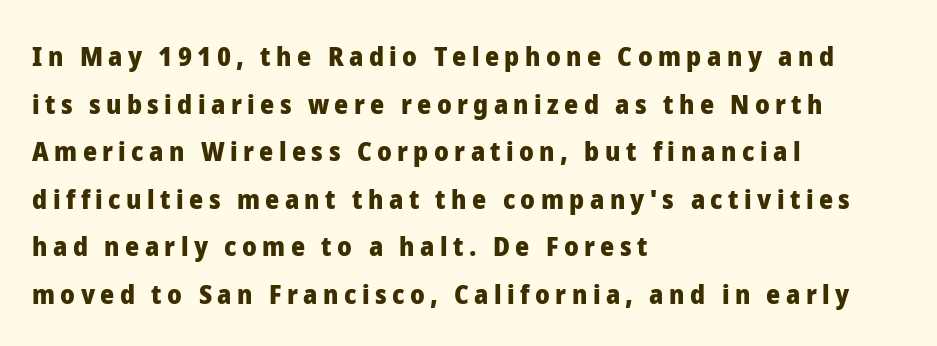
{"italic": "no", "bold": "yes", "underline": "no", "align": "left", "line_spacing_ratio": 1.76, "letter_spacing": "wide", "letter_spacing_em": 0.2, "glyph_px": 27}
